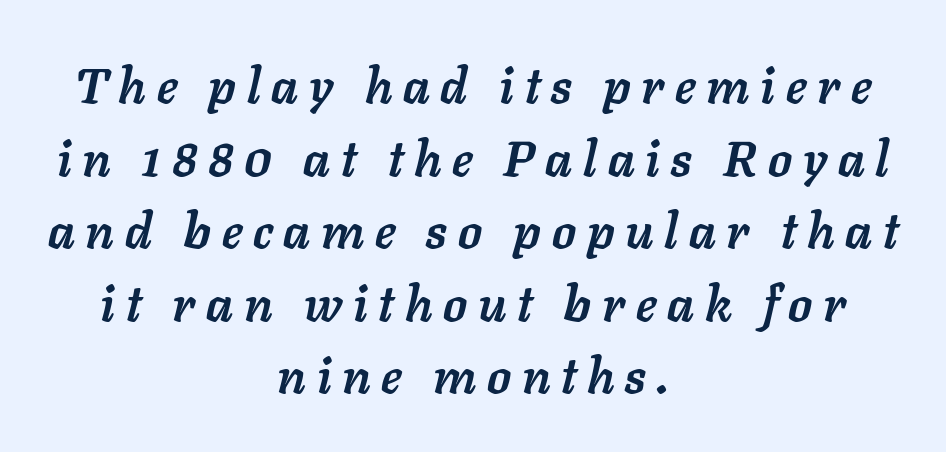
Q: Is the text bold? A: Yes.
Q: Is the text italic (slanted)? A: Yes, it leans right by about 11 degrees.
Q: Is the text underlined? A: No.
Q: How is the paragraph aligned? A: Centered.
Q: Is the spacing between letters normal or unusually wide? A: Unusually wide.
Q: Is the spacing between lines tight, normal or loose? A: Normal.
Q: Width (condensed, normal, or wide)? A: Normal.
Q: Stroke contrast? A: Low.
Q: x-height? A: Medium.
Q: Monospaced? A: No.
